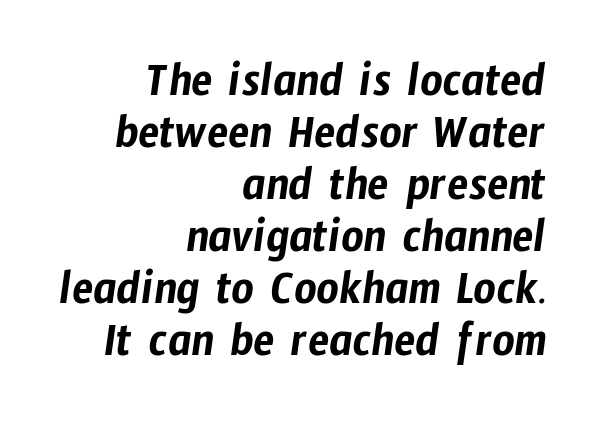
Default kerning and tracking; the words read as compact shapes. Is this a fixed-width face? No — the glyphs have proportional, varying widths. The passage is arranged like a letterhead date or caption credit — flush right. Letterform terminals end flat and unadorned throughout the passage.
